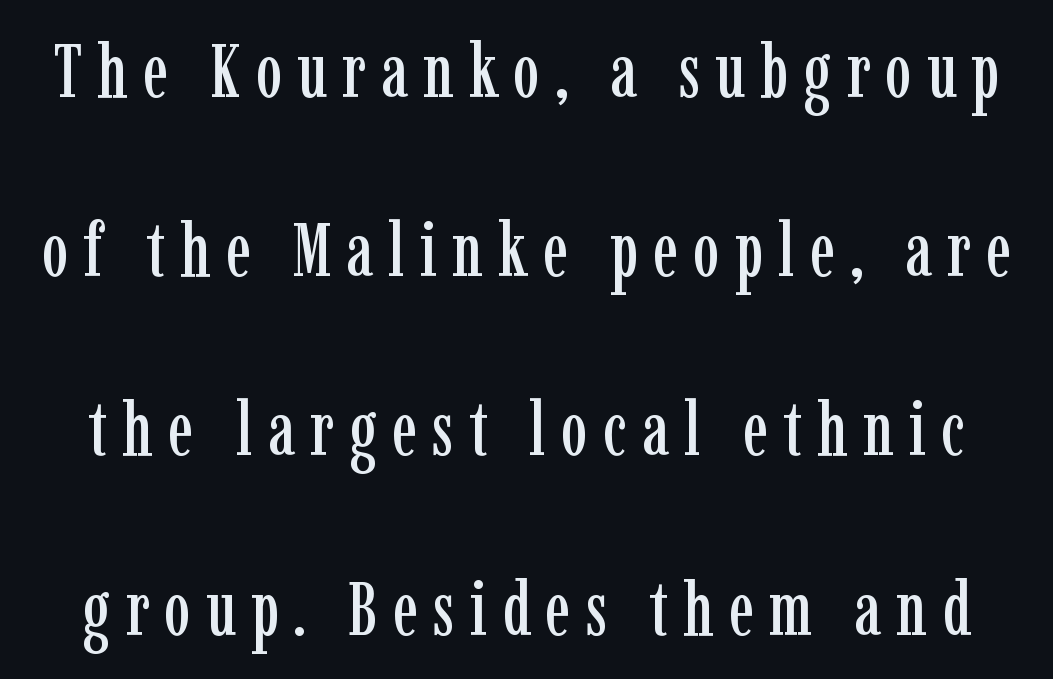
Q: Is the text italic (slanted)? A: No, it is upright.
Q: Is the typeface a serif or a sans-serif typeface? A: Serif.
Q: Is the text underlined? A: No.
Q: Is the spacing between letters normal or unusually wide? A: Unusually wide.
Q: Is the spacing between lines tight, normal or loose? A: Loose.
Q: Width (condensed, normal, or wide)? A: Condensed.
Q: Stroke contrast? A: Low.
Q: x-height? A: Medium.
Q: Monospaced? A: No.
